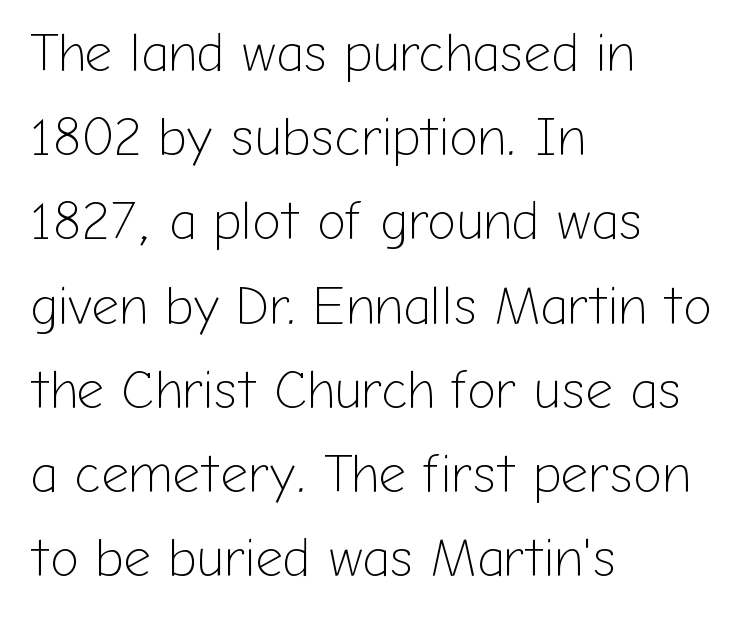
The image shows 54 px light sans-serif type, upright; set left-aligned, normal line spacing (1.56x), normal letter spacing, not underlined; low stroke contrast and a medium x-height.
